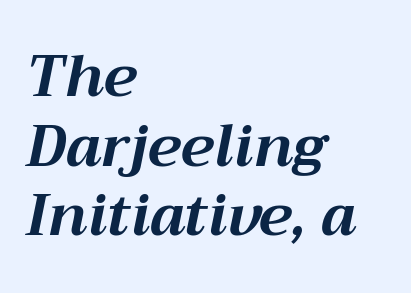
Q: Is the text bold? A: Yes.
Q: Is the text italic (slanted)? A: Yes, it leans right by about 12 degrees.
Q: Is the text underlined? A: No.
Q: How is the paragraph aligned? A: Left-aligned.
Q: Is the spacing between letters normal or unusually wide? A: Normal.
Q: Width (condensed, normal, or wide)? A: Normal.
Q: Stroke contrast? A: Medium.
Q: x-height? A: Medium.
Q: Monospaced? A: No.
